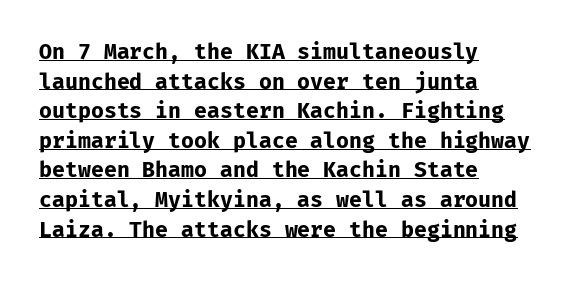
{"italic": "no", "bold": "yes", "underline": "yes", "align": "left", "line_spacing": "normal", "line_spacing_ratio": 1.41, "letter_spacing": "normal", "letter_spacing_em": 0.0, "glyph_px": 21}
